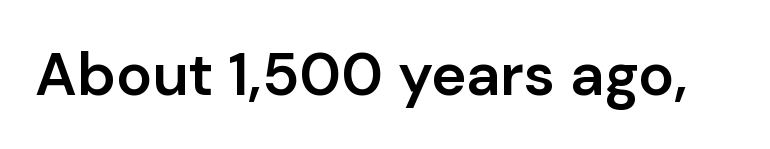
{"serif": "no", "italic": "no", "bold": "semi", "weight": "semibold", "width": "normal", "stroke_contrast": "low", "x_height": "medium", "monospaced": "no", "underline": "no", "letter_spacing": "normal", "letter_spacing_em": 0.0, "glyph_px": 60}
